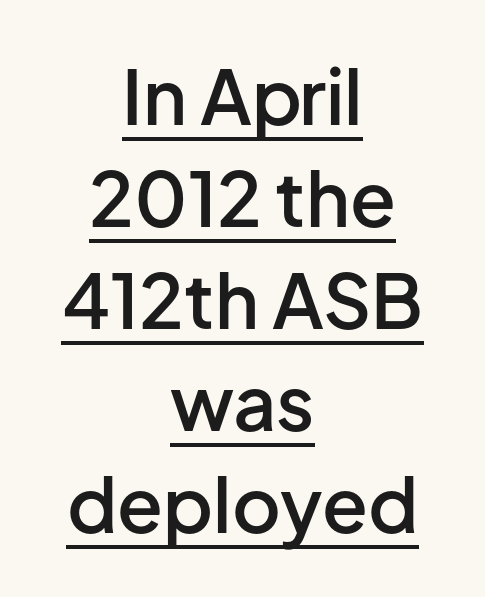
{"serif": "no", "italic": "no", "bold": "semi", "weight": "semibold", "width": "normal", "stroke_contrast": "low", "x_height": "medium", "monospaced": "no", "underline": "yes", "align": "center", "line_spacing": "normal", "line_spacing_ratio": 1.36, "letter_spacing": "normal", "letter_spacing_em": 0.0, "glyph_px": 75}
